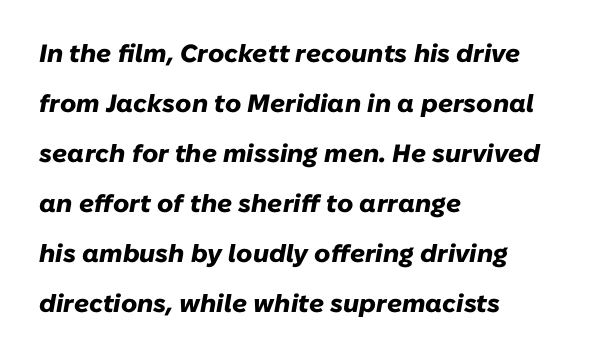
The image shows 25 px bold type, italic (leaning right); set left-aligned, loose line spacing (2.0x), normal letter spacing, not underlined.
